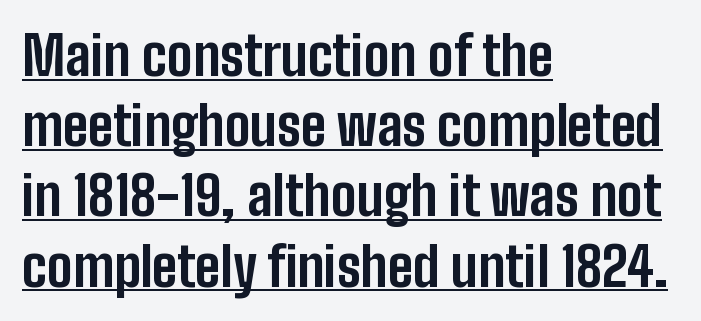
The image shows 54 px bold, condensed sans-serif type, upright; set left-aligned, normal line spacing (1.3x), normal letter spacing, underlined; low stroke contrast and a medium x-height.
